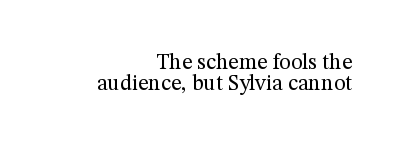
The cut favours lightness, reaching ordinary text weight at its darkest. The zone under the glyphs is completely vacant. Style check: upright. These lines stack with their right ends in a neat column. You could call the tracking neutral — neither tight nor loose. If you measured baseline to baseline, you'd find a short distance.
